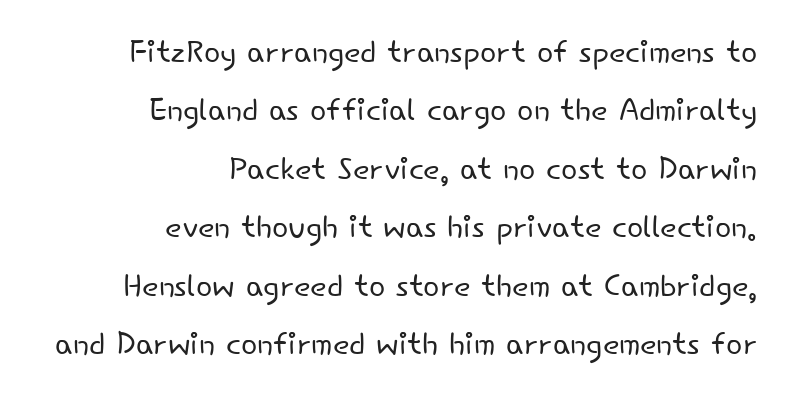
{"serif": "no", "italic": "no", "bold": "no", "weight": "light", "width": "normal", "stroke_contrast": "low", "x_height": "small", "monospaced": "no", "underline": "no", "align": "right", "line_spacing": "normal", "line_spacing_ratio": 1.36, "letter_spacing": "normal", "letter_spacing_em": 0.0, "glyph_px": 43}
